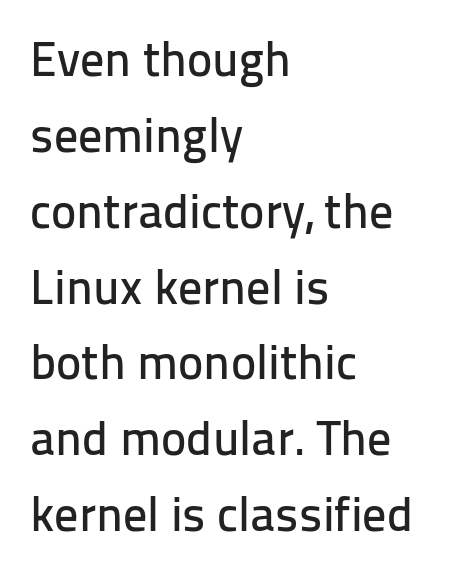
Q: Is the text italic (slanted)? A: No, it is upright.
Q: Is the typeface a serif or a sans-serif typeface? A: Sans-serif.
Q: Is the text underlined? A: No.
Q: How is the paragraph aligned? A: Left-aligned.
Q: Is the spacing between letters normal or unusually wide? A: Normal.
Q: Is the spacing between lines tight, normal or loose? A: Normal.
Q: Width (condensed, normal, or wide)? A: Normal.
Q: Stroke contrast? A: Low.
Q: x-height? A: Medium.
Q: Monospaced? A: No.
